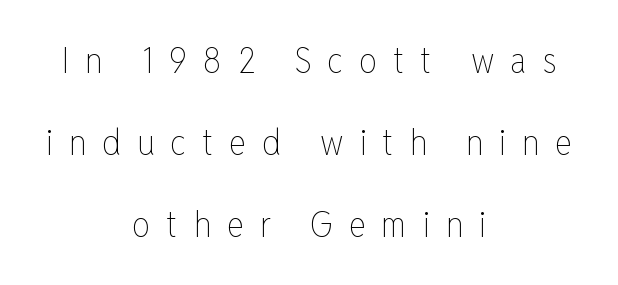
These lines are centered, leaving both edges ragged. Any mark beneath the type? The region is blank. The rendering uses natural spacing where letterforms have individual widths. Each new line begins a long way beneath the previous one.
